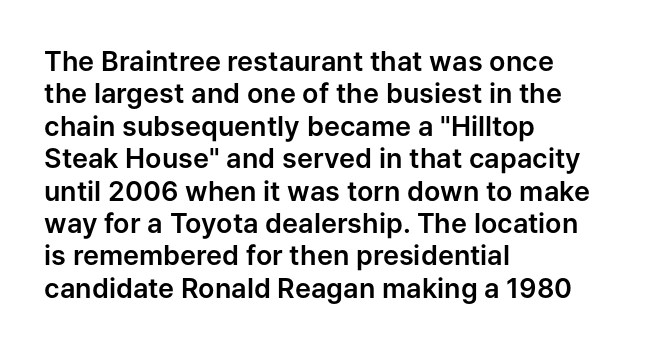
The image shows 27 px text type, upright; set left-aligned, line spacing 1.2x, normal letter spacing, not underlined.
